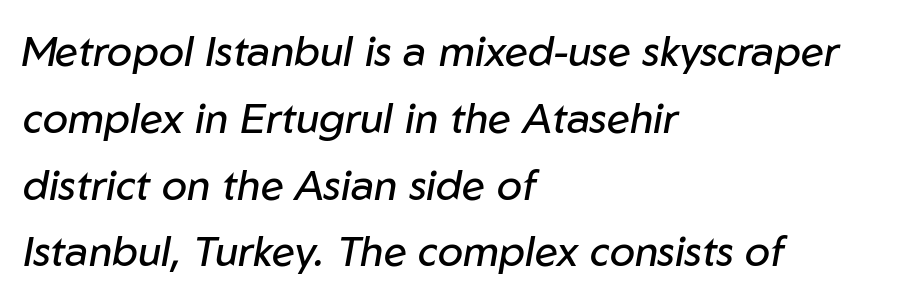
{"italic": "yes", "lean": "right", "slant_degrees": 10, "bold": "no", "weight": "regular", "width": "normal", "stroke_contrast": "low", "x_height": "medium", "monospaced": "no", "underline": "no", "align": "left", "line_spacing": "normal", "line_spacing_ratio": 1.59, "letter_spacing": "normal", "letter_spacing_em": 0.0, "glyph_px": 42}
